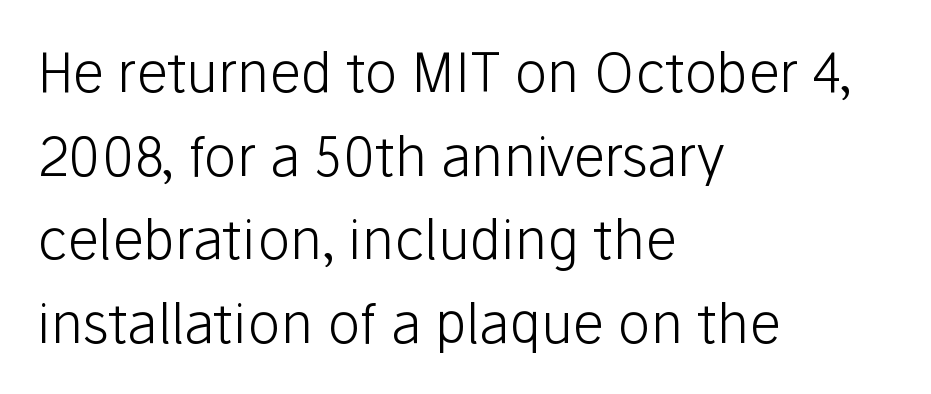
Q: Is the text bold? A: No.
Q: Is the text italic (slanted)? A: No, it is upright.
Q: Is the typeface a serif or a sans-serif typeface? A: Sans-serif.
Q: Is the text underlined? A: No.
Q: How is the paragraph aligned? A: Left-aligned.
Q: Is the spacing between letters normal or unusually wide? A: Normal.
Q: Is the spacing between lines tight, normal or loose? A: Normal.
Q: Width (condensed, normal, or wide)? A: Normal.
Q: Stroke contrast? A: Low.
Q: x-height? A: Medium.
Q: Monospaced? A: No.
